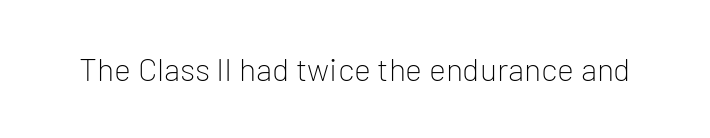
Q: Is the text bold? A: No.
Q: Is the text italic (slanted)? A: No, it is upright.
Q: Is the typeface a serif or a sans-serif typeface? A: Sans-serif.
Q: Is the text underlined? A: No.
Q: Is the spacing between letters normal or unusually wide? A: Normal.
Q: Width (condensed, normal, or wide)? A: Normal.
Q: Stroke contrast? A: Low.
Q: x-height? A: Medium.
Q: Monospaced? A: No.
